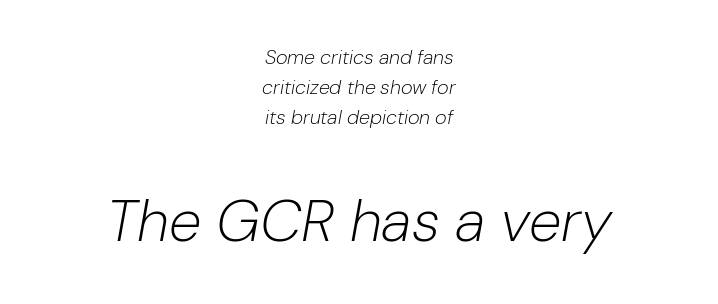
Q: Is the text bold? A: No.
Q: Is the text italic (slanted)? A: Yes, it leans right by about 10 degrees.
Q: Is the text underlined? A: No.
Q: How is the paragraph aligned? A: Centered.
Q: Is the spacing between letters normal or unusually wide? A: Normal.
Q: Is the spacing between lines tight, normal or loose? A: Normal.
Q: Which block of text is set in a larger size, the first (top) or the second (bottom)? A: The second (bottom) one.
Q: Width (condensed, normal, or wide)? A: Normal.
Q: Stroke contrast? A: Low.
Q: x-height? A: Medium.
Q: Monospaced? A: No.
